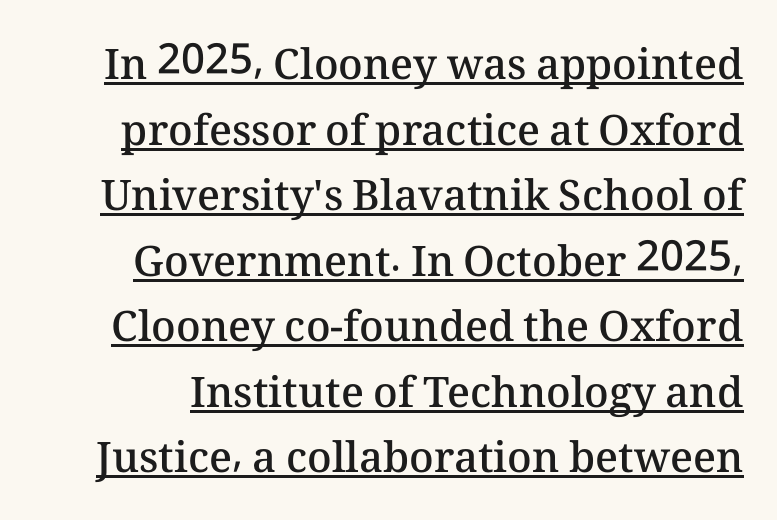
{"italic": "no", "bold": "semi", "weight": "semibold", "width": "normal", "stroke_contrast": "medium", "x_height": "medium", "monospaced": "no", "underline": "yes", "line_spacing": "normal", "line_spacing_ratio": 1.56, "letter_spacing": "normal", "letter_spacing_em": 0.0, "glyph_px": 42}
